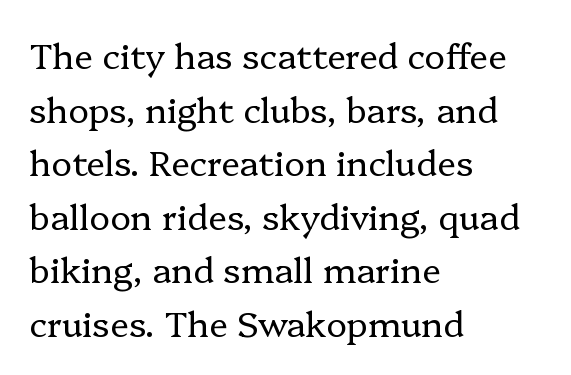
These lines keep a tight, regular rhythm from letter to letter. Designer's note — italics off, roman on. Looks like regular typesetting: each glyph gets only the width it needs. The paragraph has a hard left edge and a soft right edge. Nobody drew a line under any word here.
